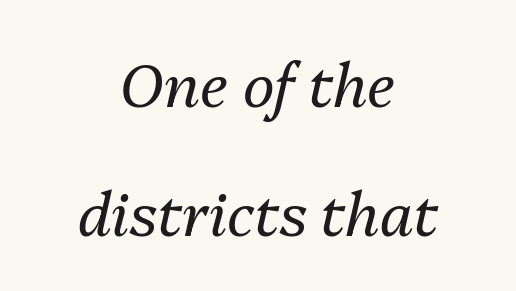
Q: Is the text bold? A: No.
Q: Is the text italic (slanted)? A: Yes, it leans right by about 13 degrees.
Q: Is the text underlined? A: No.
Q: How is the paragraph aligned? A: Centered.
Q: Is the spacing between letters normal or unusually wide? A: Normal.
Q: Is the spacing between lines tight, normal or loose? A: Loose.
Q: Width (condensed, normal, or wide)? A: Normal.
Q: Stroke contrast? A: Medium.
Q: x-height? A: Medium.
Q: Monospaced? A: No.
